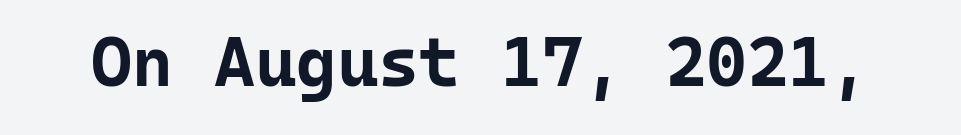
Quick note: underline off. The text was rendered using a sans face with plain stroke endings. The face used here is monospaced, like something from a code editor. The face used here has the dense, thick strokes of a bold. The face used here is rendered with its standard letterfit. Ordinary non-slanted type is in use.
